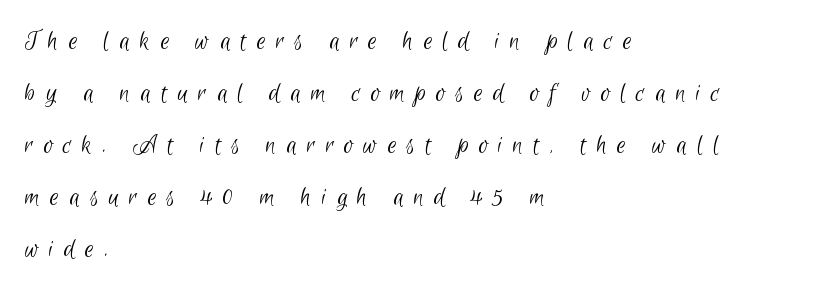
{"serif": "no", "bold": "no", "weight": "light", "width": "condensed", "stroke_contrast": "low", "x_height": "small", "monospaced": "no", "underline": "no", "align": "left", "line_spacing_ratio": 1.86, "letter_spacing": "wide", "letter_spacing_em": 0.36, "glyph_px": 28}
